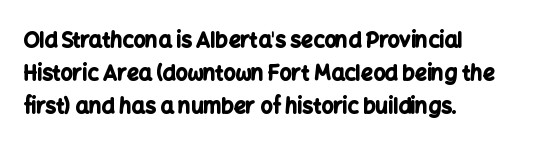
The image shows 21 px bold type, upright; set left-aligned, normal line spacing (1.56x), normal letter spacing, not underlined.
